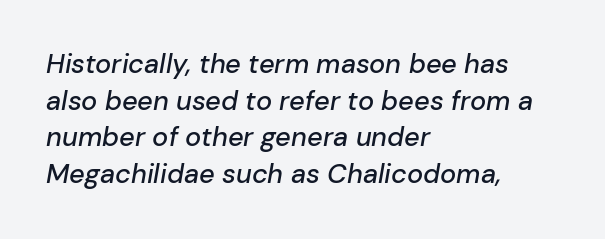
Students, observe: this is what conventionally led text looks like. Casual observation: everything's shoved over to the left. Between one letter and the next there's only the usual sliver of space. Words float on clear page, feet unadorned. Looking at the ascenders, they clearly lean.
